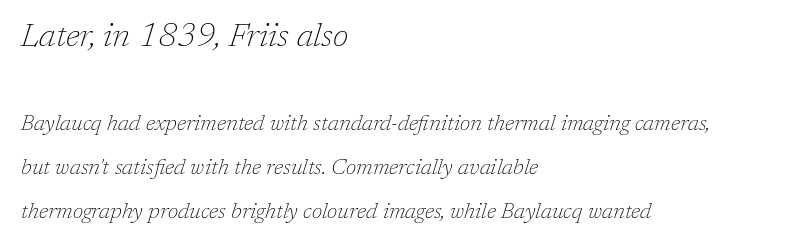
The image shows 33 px thin serif type, italic (leaning right); set left-aligned, loose line spacing (1.99x), normal letter spacing, not underlined; the first (top) block is 1.5x larger; low stroke contrast and a medium x-height.
